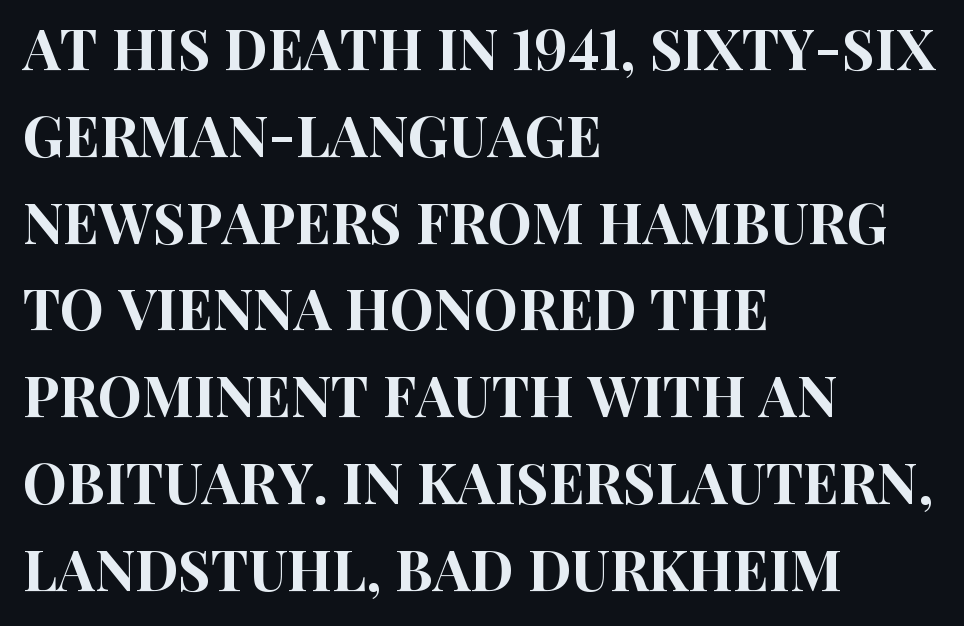
The image shows 56 px condensed sans-serif type, upright; set left-aligned, normal line spacing (1.55x), normal letter spacing, not underlined; high stroke contrast and a large x-height.
